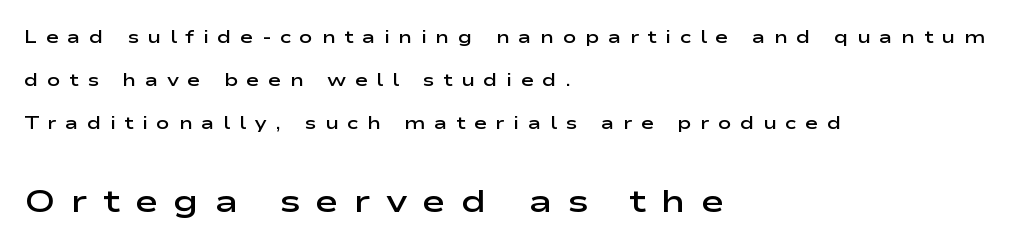
The compositor pushed each line to the left boundary. Look at the glyph heights: the lower group is clearly the bigger setting. Ascenders rise straight up at ninety degrees. If you measured baseline to baseline, you'd find a long distance. Anything drawn beneath the words? Only blank space. Spacing verdict: proportional, widths tailored to each character.
